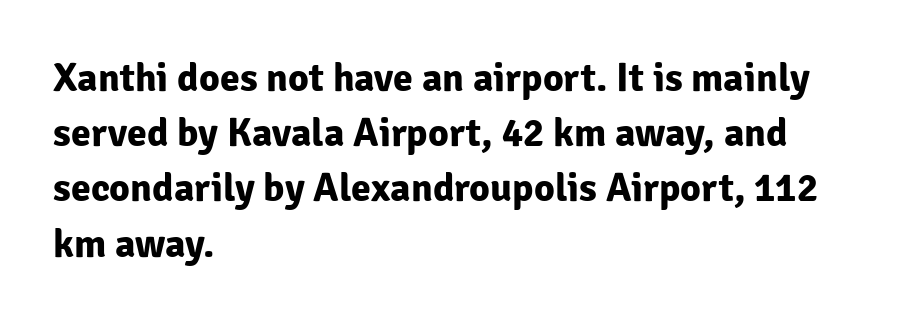
The image shows 40 px bold sans-serif type, upright; set left-aligned, normal line spacing (1.38x), normal letter spacing, not underlined; low stroke contrast and a medium x-height.
